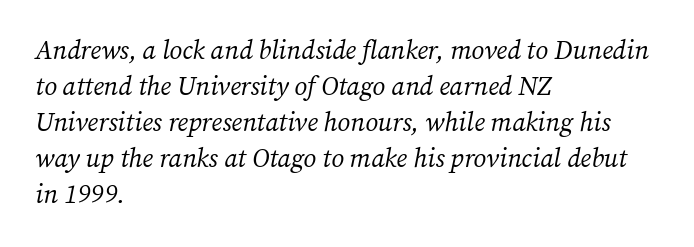
Caption: standard tracking, unaltered. The lettering tilts uniformly, giving the passage an italic look. All the whitespace from short lines collects on the right. Each stroke keeps to a modest, everyday thickness or less.
